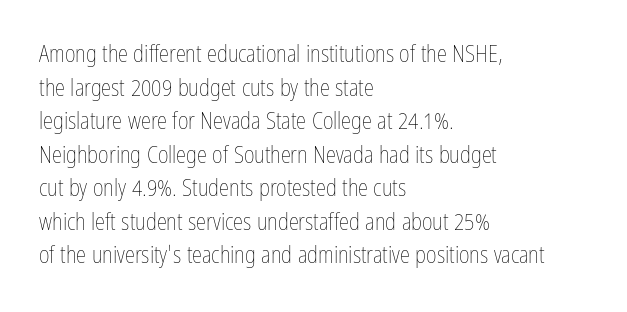
The image shows 23 px text type, upright; set left-aligned, normal line spacing (1.46x), normal letter spacing, not underlined.
